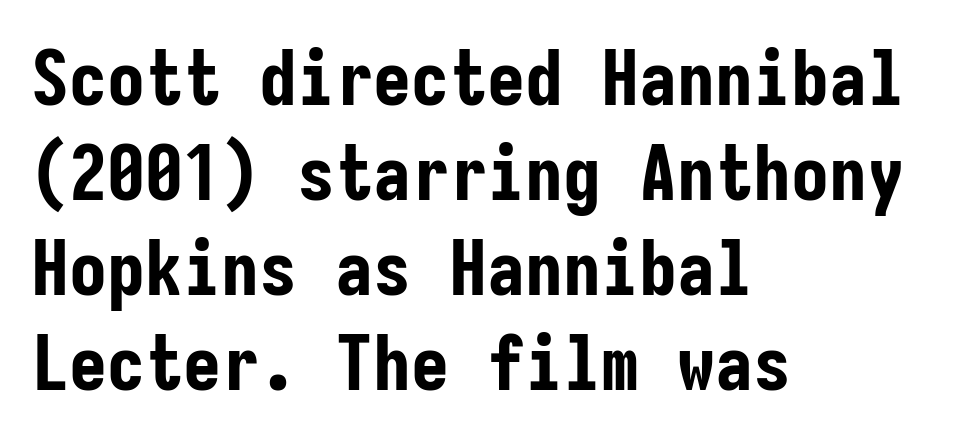
{"serif": "no", "italic": "no", "bold": "yes", "weight": "bold", "width": "condensed", "stroke_contrast": "low", "x_height": "medium", "monospaced": "yes", "underline": "no", "align": "left", "line_spacing": "normal", "line_spacing_ratio": 1.25, "letter_spacing": "normal", "letter_spacing_em": 0.0, "glyph_px": 76}
